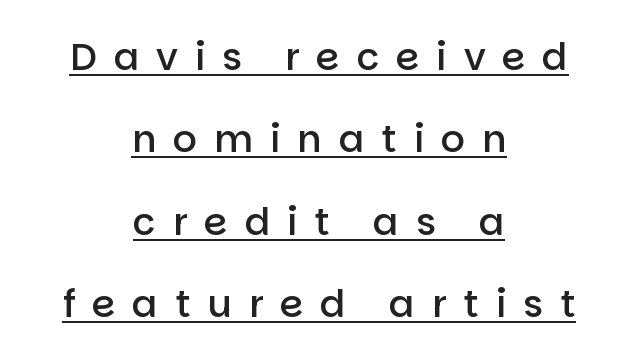
{"serif": "no", "italic": "no", "bold": "semi", "weight": "semibold", "width": "normal", "stroke_contrast": "low", "x_height": "large", "monospaced": "no", "underline": "yes", "align": "center", "line_spacing": "loose", "line_spacing_ratio": 2.17, "letter_spacing": "wide", "letter_spacing_em": 0.44, "glyph_px": 38}
